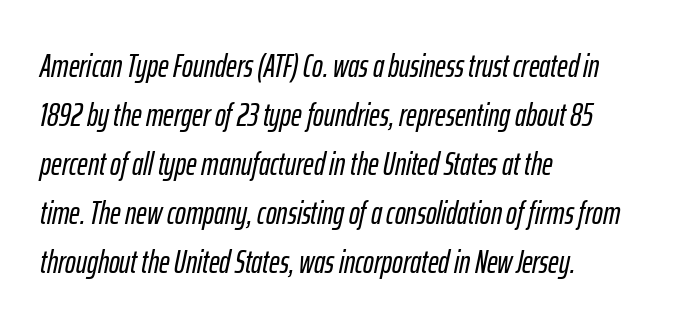
Do the characters align in a grid? No, the font is proportional. Casual observation: everything's shoved over to the left. Words float on clear page, feet unadorned. Notice how the stems are inclined rather than vertical — that's the hallmark of italics. Horizontal bands of white between lines are of average thickness. Inter-character spacing is left at the font's built-in metrics.
